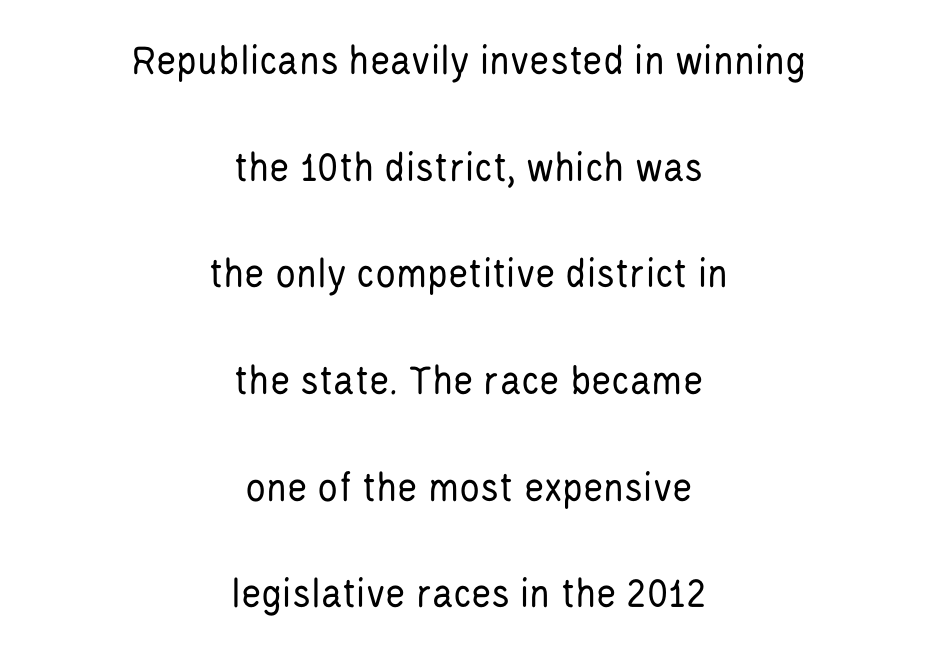
Glyph-to-glyph distance matches everyday printed text. Nobody drew a line under any word here. Neither beginnings nor endings align; midpoints do. Vertical stems look standard width or narrower in stroke. Check where the strokes stop: nothing finishes them off — pure sans. The passage shown is typed in a proportional face where columns would drift.
